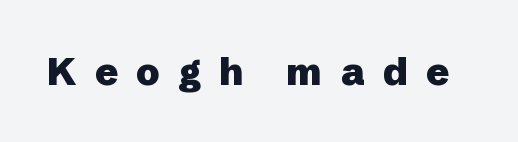
{"serif": "no", "italic": "no", "bold": "yes", "weight": "heavy", "width": "normal", "stroke_contrast": "low", "x_height": "medium", "monospaced": "no", "underline": "no", "letter_spacing": "wide", "letter_spacing_em": 0.48, "glyph_px": 38}
